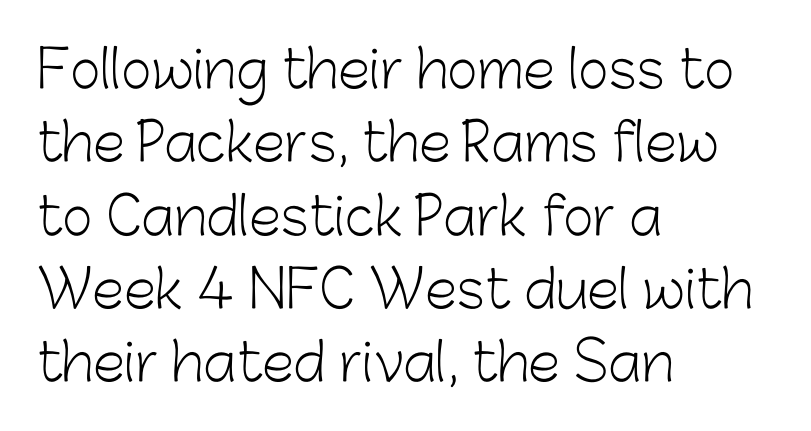
{"serif": "no", "italic": "no", "bold": "no", "weight": "light", "width": "normal", "stroke_contrast": "low", "x_height": "medium", "monospaced": "no", "underline": "no", "align": "left", "line_spacing": "normal", "line_spacing_ratio": 1.41, "letter_spacing": "normal", "letter_spacing_em": 0.0, "glyph_px": 52}
